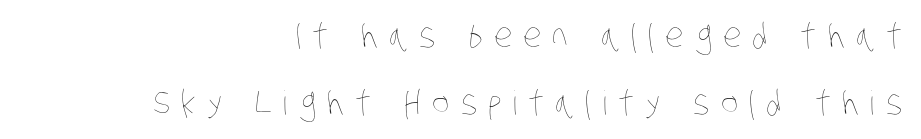
{"bold": "no", "weight": "thin", "width": "condensed", "stroke_contrast": "low", "x_height": "large", "monospaced": "no", "underline": "no", "align": "right", "line_spacing": "loose", "line_spacing_ratio": 2.03, "letter_spacing": "wide", "letter_spacing_em": 0.34, "glyph_px": 33}
